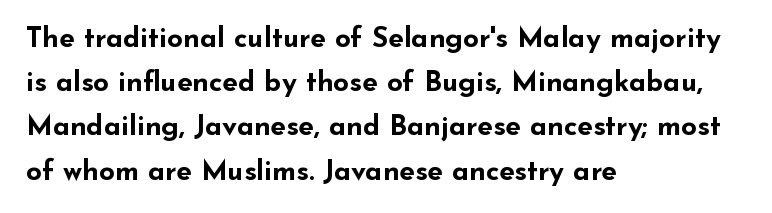
Q: Is the text bold? A: Yes.
Q: Is the text italic (slanted)? A: No, it is upright.
Q: Is the typeface a serif or a sans-serif typeface? A: Sans-serif.
Q: Is the text underlined? A: No.
Q: How is the paragraph aligned? A: Left-aligned.
Q: Is the spacing between letters normal or unusually wide? A: Normal.
Q: Is the spacing between lines tight, normal or loose? A: Normal.
Q: Width (condensed, normal, or wide)? A: Wide.
Q: Stroke contrast? A: Low.
Q: x-height? A: Small.
Q: Monospaced? A: No.
